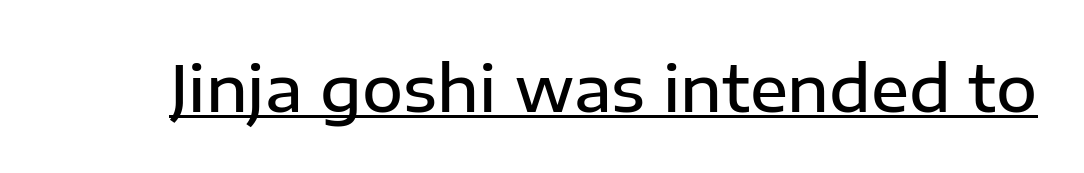
The image shows 63 px semibold sans-serif type, upright; set normal letter spacing, underlined; low stroke contrast and a medium x-height.
